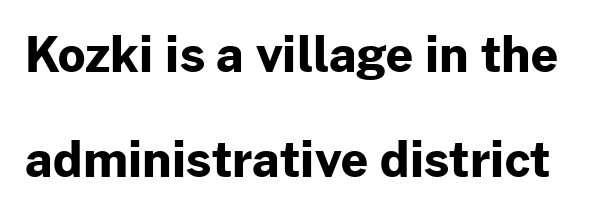
Q: Is the text bold? A: Yes.
Q: Is the text italic (slanted)? A: No, it is upright.
Q: Is the typeface a serif or a sans-serif typeface? A: Sans-serif.
Q: Is the text underlined? A: No.
Q: Is the spacing between letters normal or unusually wide? A: Normal.
Q: Is the spacing between lines tight, normal or loose? A: Loose.
Q: Width (condensed, normal, or wide)? A: Normal.
Q: Stroke contrast? A: Low.
Q: x-height? A: Medium.
Q: Monospaced? A: No.
